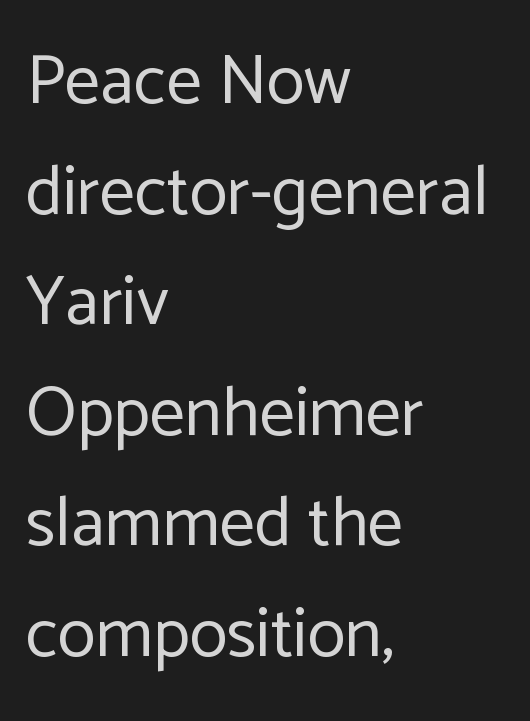
The axis of the letterforms is exactly vertical. Bold? No — there's no thickening of the strokes. The rendering anchors every line to the left-hand side. Character widths vary here, with narrow letters taking less room than wide ones.
